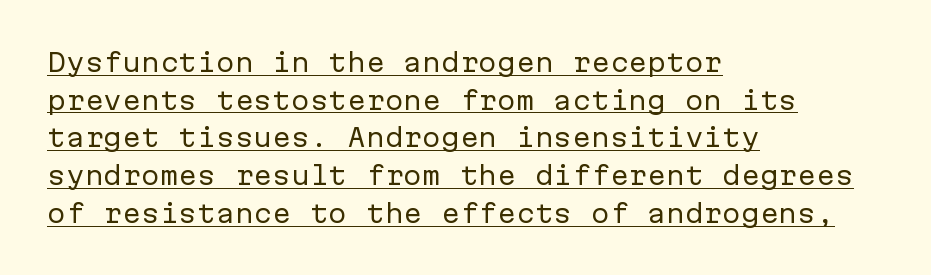
Q: Is the text bold? A: No.
Q: Is the text italic (slanted)? A: No, it is upright.
Q: Is the text underlined? A: Yes.
Q: How is the paragraph aligned? A: Left-aligned.
Q: Is the spacing between letters normal or unusually wide? A: Normal.
Q: Is the spacing between lines tight, normal or loose? A: Normal.
